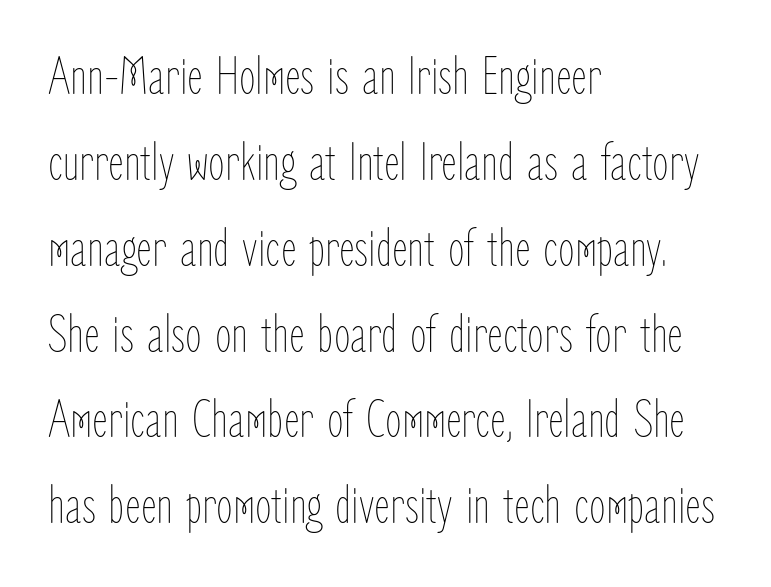
This sample has the flowing, uneven cadence of proportional lettering. The tracking reads as untouched default to a designer's eye. Characters remain perfectly vertical along every line. These lines are set flush left with a ragged right edge. The block of text has a typical density, with ordinary space between rows. Stems and bowls with no extra thickness — not bold.
